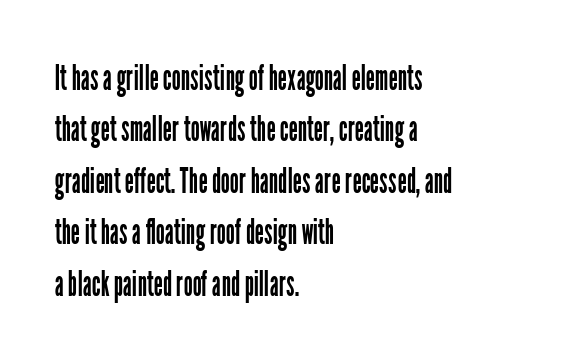
Q: Is the text bold? A: No.
Q: Is the text italic (slanted)? A: No, it is upright.
Q: Is the typeface a serif or a sans-serif typeface? A: Sans-serif.
Q: Is the text underlined? A: No.
Q: How is the paragraph aligned? A: Left-aligned.
Q: Is the spacing between letters normal or unusually wide? A: Normal.
Q: Is the spacing between lines tight, normal or loose? A: Normal.
Q: Width (condensed, normal, or wide)? A: Condensed.
Q: Stroke contrast? A: Low.
Q: x-height? A: Medium.
Q: Monospaced? A: No.
